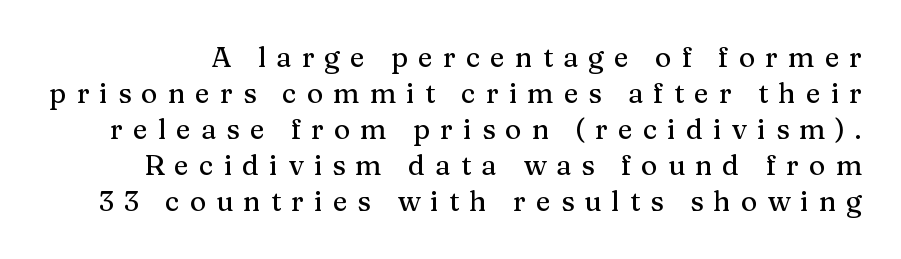
The block of text has a typical density, with ordinary space between rows. Looks like regular typesetting: each glyph gets only the width it needs. The glyphs in this specimen are seriffed. The passage shown is not underscored anywhere.
